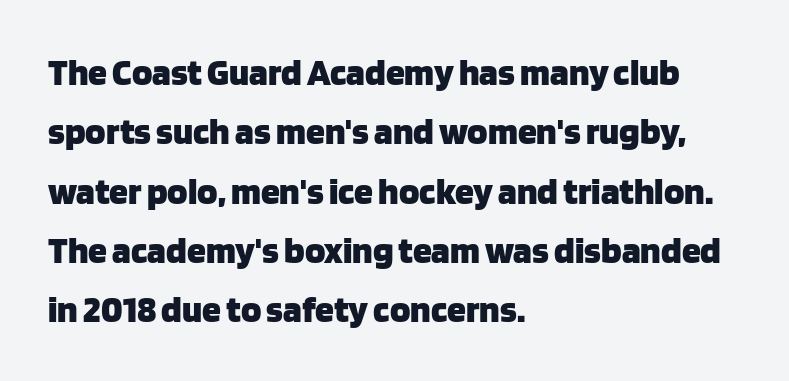
{"serif": "no", "italic": "no", "bold": "yes", "weight": "heavy", "width": "normal", "stroke_contrast": "low", "x_height": "large", "monospaced": "no", "underline": "no", "align": "left", "line_spacing": "normal", "line_spacing_ratio": 1.56, "letter_spacing": "normal", "letter_spacing_em": 0.0, "glyph_px": 38}
